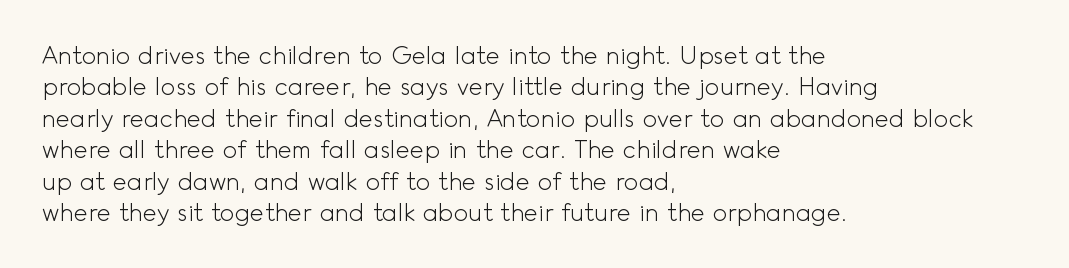
{"italic": "no", "bold": "no", "underline": "no", "align": "left", "line_spacing": "normal", "line_spacing_ratio": 1.31, "letter_spacing": "normal", "letter_spacing_em": 0.0, "glyph_px": 24}
